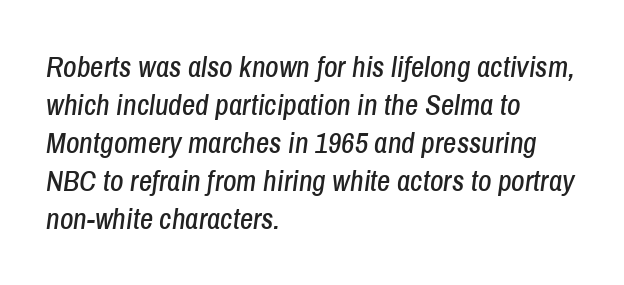
{"italic": "yes", "lean": "right", "slant_degrees": 8, "width": "condensed", "stroke_contrast": "low", "x_height": "medium", "monospaced": "no", "underline": "no", "align": "left", "line_spacing": "normal", "line_spacing_ratio": 1.31, "letter_spacing": "normal", "letter_spacing_em": 0.0, "glyph_px": 29}
